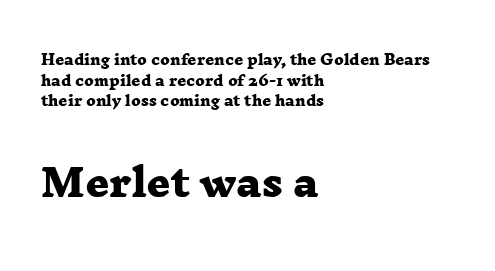
{"serif": "yes", "bold": "yes", "weight": "heavy", "width": "wide", "stroke_contrast": "low", "x_height": "medium", "monospaced": "no", "underline": "no", "align": "left", "line_spacing": "normal", "line_spacing_ratio": 1.48, "letter_spacing": "normal", "letter_spacing_em": 0.0, "larger_block": "second", "size_ratio": 2.64, "glyph_px": 37}
